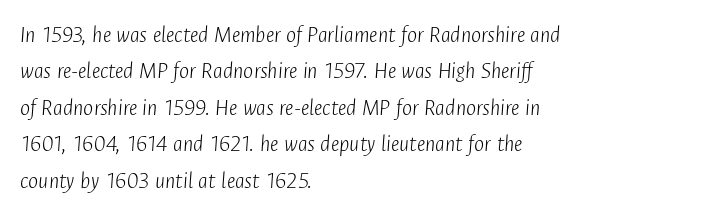
{"italic": "yes", "lean": "right", "slant_degrees": 4, "bold": "no", "underline": "no", "align": "left", "line_spacing": "normal", "line_spacing_ratio": 1.52, "letter_spacing": "normal", "letter_spacing_em": 0.0, "glyph_px": 24}
